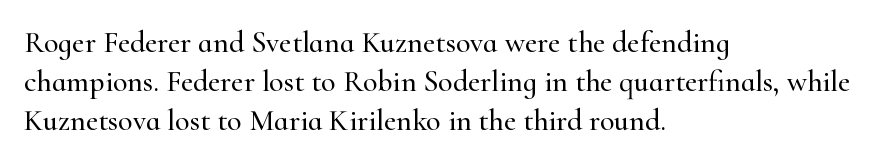
Q: Is the text italic (slanted)? A: No, it is upright.
Q: Is the typeface a serif or a sans-serif typeface? A: Serif.
Q: Is the text underlined? A: No.
Q: How is the paragraph aligned? A: Left-aligned.
Q: Is the spacing between letters normal or unusually wide? A: Normal.
Q: Is the spacing between lines tight, normal or loose? A: Normal.
Q: Width (condensed, normal, or wide)? A: Normal.
Q: Stroke contrast? A: High.
Q: x-height? A: Small.
Q: Monospaced? A: No.
